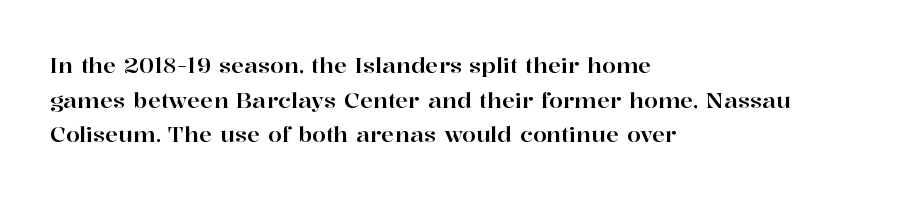
The image shows 22 px text type, upright; set left-aligned, normal line spacing (1.57x), normal letter spacing, not underlined.
